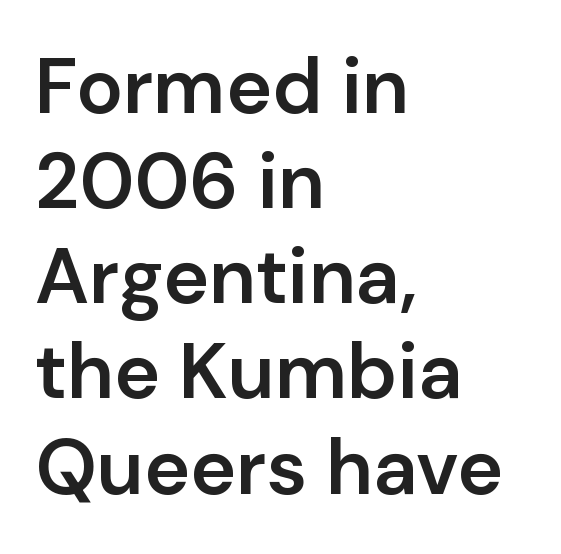
Between one letter and the next there's only the usual sliver of space. These lines are rendered in a variable-pitch font. A semibold gives these letters moderate extra thickness, short of bold. What kind of face is this? One without serifs — a sans.
